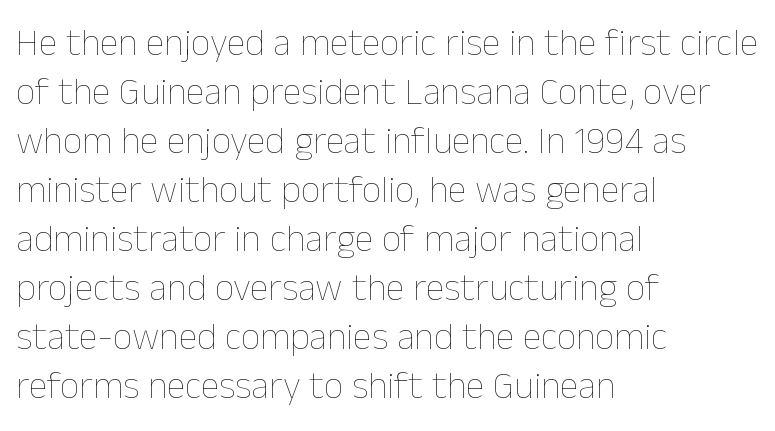
Think of a printed novel: that variable character pitch is what you see here. Rows of type keep a routine distance in the vertical direction. Think standard paragraph weight, or any step lighter than that. Where is the straight margin? On the left.
